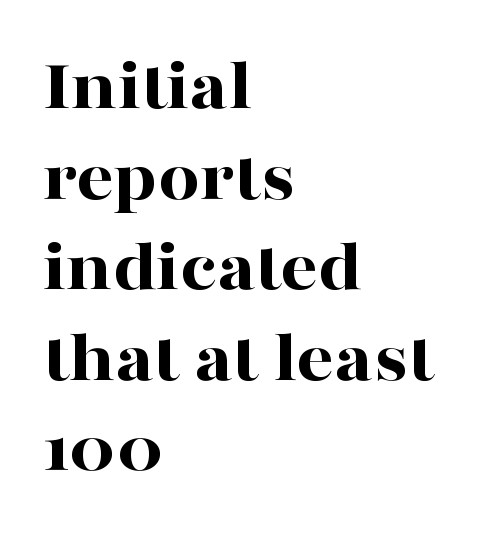
{"serif": "yes", "italic": "no", "bold": "yes", "weight": "bold", "width": "wide", "stroke_contrast": "high", "x_height": "medium", "monospaced": "no", "underline": "no", "align": "left", "line_spacing_ratio": 1.24, "letter_spacing": "normal", "letter_spacing_em": 0.0, "glyph_px": 73}
